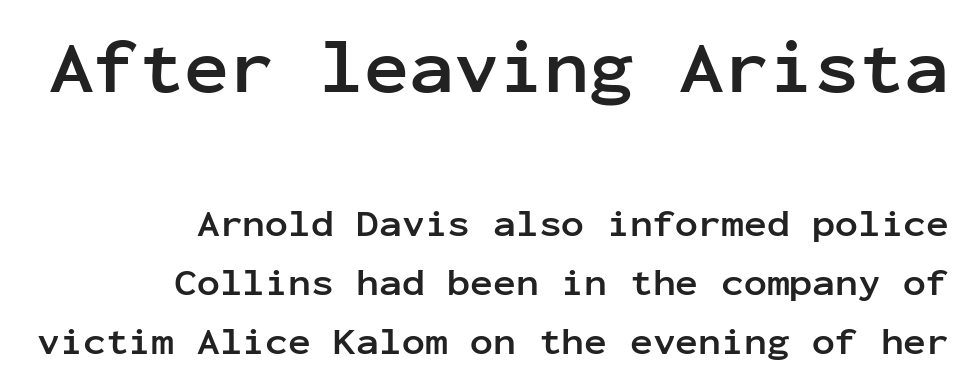
Q: Is the text bold? A: Yes.
Q: Is the text italic (slanted)? A: No, it is upright.
Q: Is the typeface a serif or a sans-serif typeface? A: Sans-serif.
Q: Is the text underlined? A: No.
Q: How is the paragraph aligned? A: Right-aligned.
Q: Is the spacing between letters normal or unusually wide? A: Normal.
Q: Is the spacing between lines tight, normal or loose? A: Normal.
Q: Which block of text is set in a larger size, the first (top) or the second (bottom)? A: The first (top) one.
Q: Width (condensed, normal, or wide)? A: Normal.
Q: Stroke contrast? A: Low.
Q: x-height? A: Medium.
Q: Monospaced? A: Yes.
